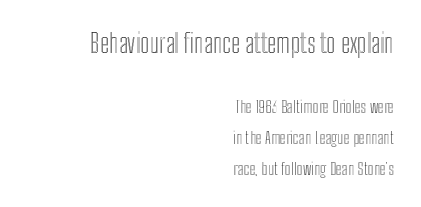
Q: Is the text italic (slanted)? A: No, it is upright.
Q: Is the text underlined? A: No.
Q: How is the paragraph aligned? A: Right-aligned.
Q: Is the spacing between letters normal or unusually wide? A: Normal.
Q: Which block of text is set in a larger size, the first (top) or the second (bottom)? A: The first (top) one.
